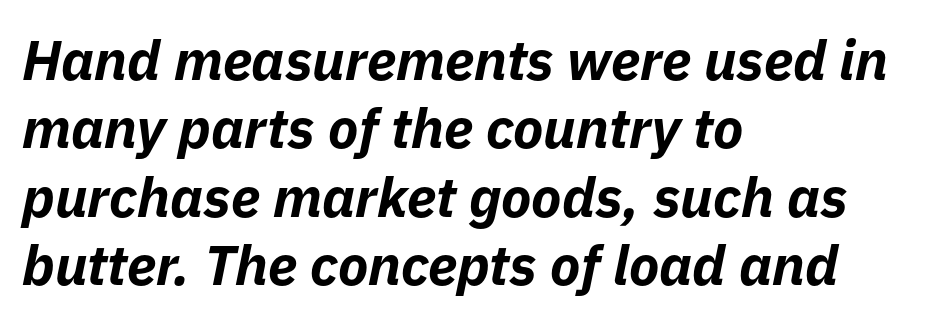
Q: Is the text bold? A: Yes.
Q: Is the text italic (slanted)? A: Yes, it leans right by about 11 degrees.
Q: Is the text underlined? A: No.
Q: How is the paragraph aligned? A: Left-aligned.
Q: Is the spacing between letters normal or unusually wide? A: Normal.
Q: Width (condensed, normal, or wide)? A: Normal.
Q: Stroke contrast? A: Low.
Q: x-height? A: Medium.
Q: Monospaced? A: No.
